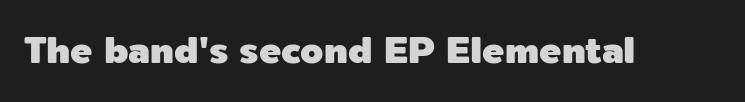
Q: Is the text italic (slanted)? A: No, it is upright.
Q: Is the typeface a serif or a sans-serif typeface? A: Sans-serif.
Q: Is the text underlined? A: No.
Q: Is the spacing between letters normal or unusually wide? A: Normal.
Q: Width (condensed, normal, or wide)? A: Normal.
Q: x-height? A: Medium.
Q: Monospaced? A: No.
